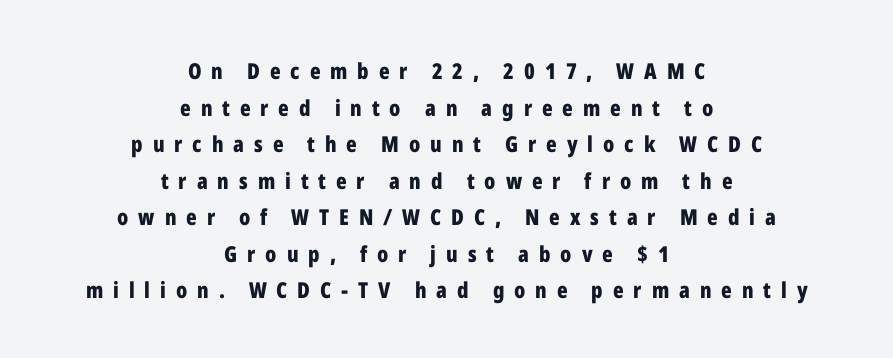
{"italic": "no", "bold": "yes", "underline": "no", "align": "center", "line_spacing": "normal", "line_spacing_ratio": 1.66, "letter_spacing": "wide", "letter_spacing_em": 0.45, "glyph_px": 22}
